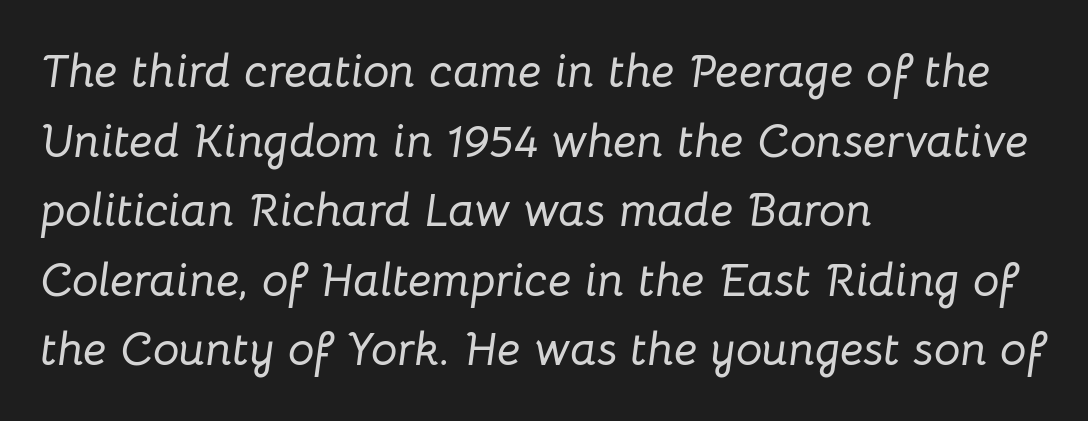
{"italic": "yes", "lean": "right", "slant_degrees": 8, "width": "normal", "stroke_contrast": "low", "x_height": "medium", "monospaced": "no", "underline": "no", "align": "left", "line_spacing": "normal", "line_spacing_ratio": 1.48, "letter_spacing": "normal", "letter_spacing_em": 0.0, "glyph_px": 47}
